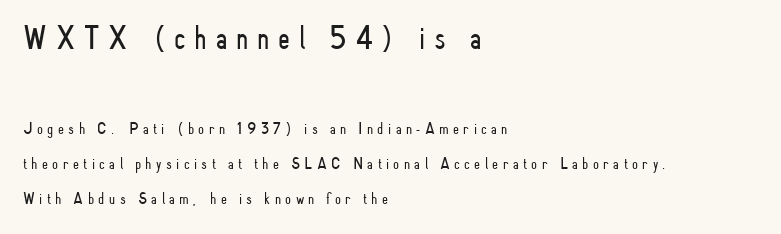
Left-aligned paragraph, ragged on the right. Of the two passages, the one on top uses the larger point size. The passage shown has open, widely tracked lettering throughout. Look at the bottom of the vertical strokes: they stop flat, with no serifs. Airy leading. The passage shown is not bold in any degree.
